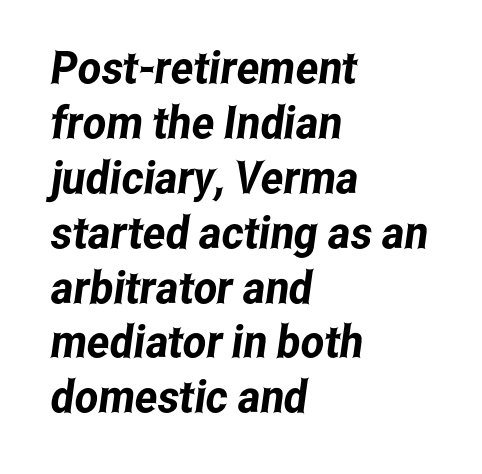
The image shows 45 px condensed sans-serif type; set left-aligned, line spacing 1.22x, normal letter spacing, not underlined; low stroke contrast and a medium x-height.
